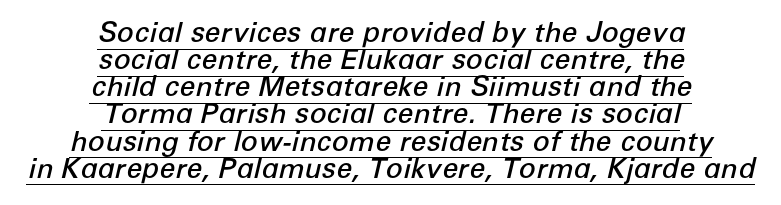
The image shows 28 px semibold type, italic (leaning right); set centered, tight line spacing (0.97x), normal letter spacing, underlined; low stroke contrast and a medium x-height.
